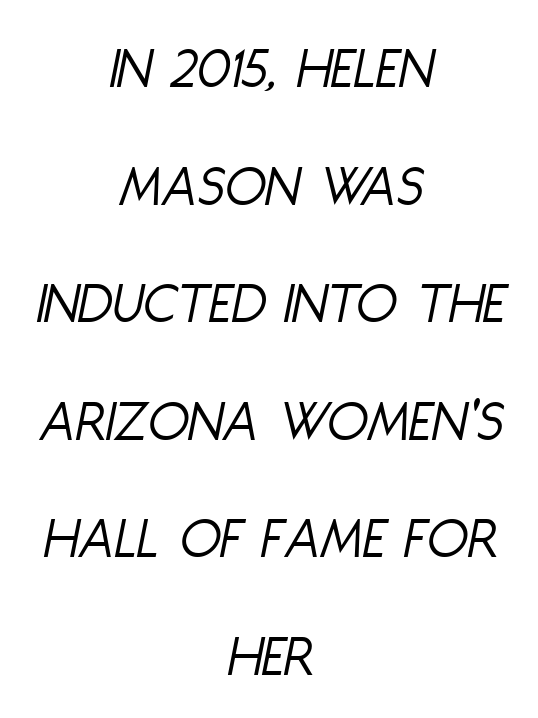
The image shows 60 px light, condensed type, italic (leaning right); set centered, loose line spacing (1.96x), normal letter spacing, not underlined; low stroke contrast and a large x-height.
